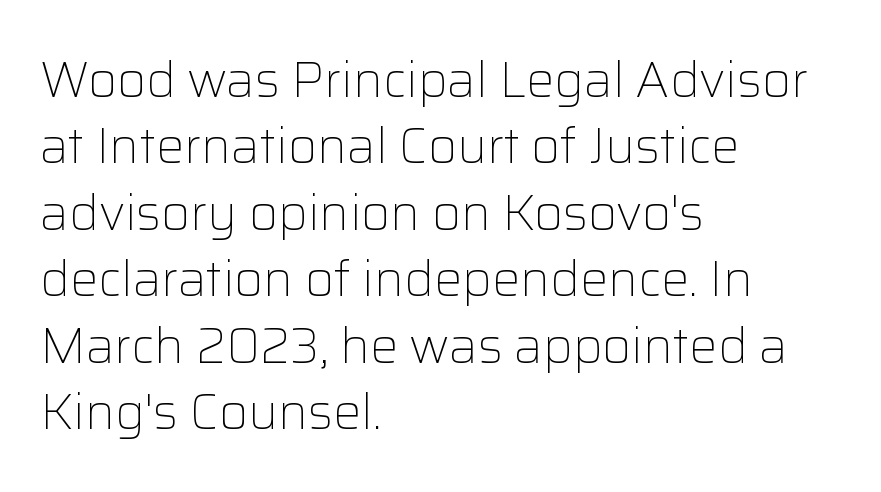
Q: Is the text bold? A: No.
Q: Is the text italic (slanted)? A: No, it is upright.
Q: Is the typeface a serif or a sans-serif typeface? A: Sans-serif.
Q: Is the text underlined? A: No.
Q: How is the paragraph aligned? A: Left-aligned.
Q: Is the spacing between letters normal or unusually wide? A: Normal.
Q: Is the spacing between lines tight, normal or loose? A: Normal.
Q: Width (condensed, normal, or wide)? A: Normal.
Q: Stroke contrast? A: Low.
Q: x-height? A: Medium.
Q: Monospaced? A: No.
